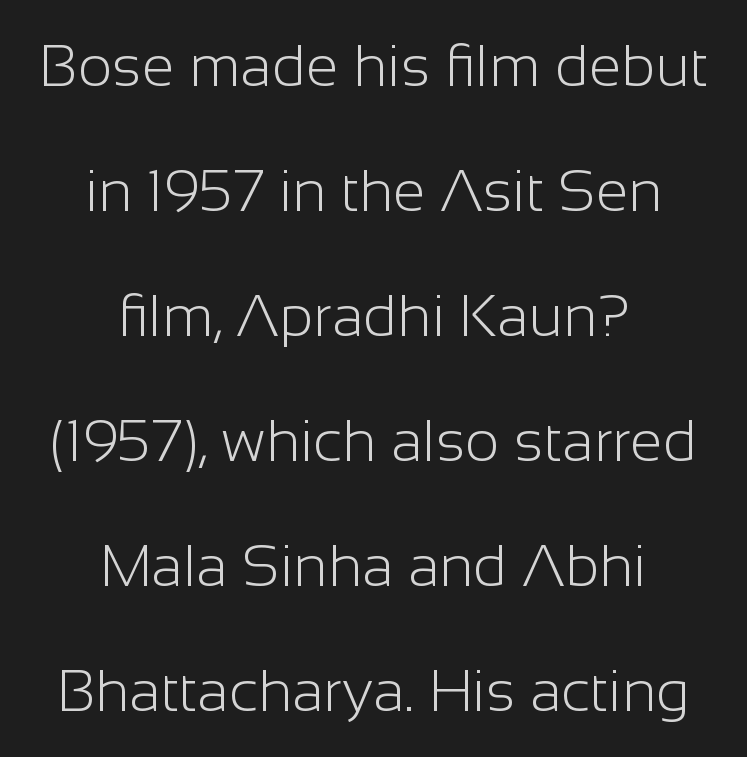
Q: Is the text bold? A: No.
Q: Is the text italic (slanted)? A: No, it is upright.
Q: Is the typeface a serif or a sans-serif typeface? A: Sans-serif.
Q: Is the text underlined? A: No.
Q: How is the paragraph aligned? A: Centered.
Q: Is the spacing between letters normal or unusually wide? A: Normal.
Q: Is the spacing between lines tight, normal or loose? A: Loose.
Q: Width (condensed, normal, or wide)? A: Normal.
Q: Stroke contrast? A: Low.
Q: x-height? A: Medium.
Q: Monospaced? A: No.
